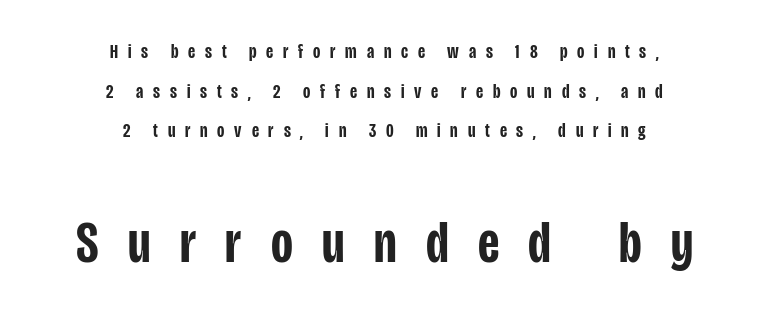
You can tell from the bare stems that sans-serif type was used. Slightly chunky letters — semibold, I'd say, not full bold. These lines were composed using upright roman letters. A centered setting, common on invitations and titles, is used for this passage. The rendering uses a large line-height, opening up the rows.
